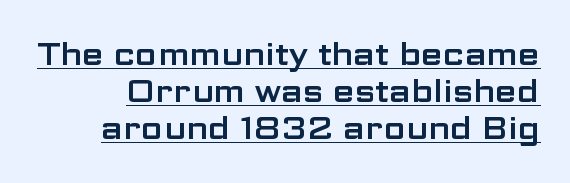
Q: Is the text italic (slanted)? A: No, it is upright.
Q: Is the typeface a serif or a sans-serif typeface? A: Sans-serif.
Q: Is the text underlined? A: Yes.
Q: Is the spacing between letters normal or unusually wide? A: Normal.
Q: Width (condensed, normal, or wide)? A: Wide.
Q: Stroke contrast? A: Low.
Q: x-height? A: Medium.
Q: Monospaced? A: No.
